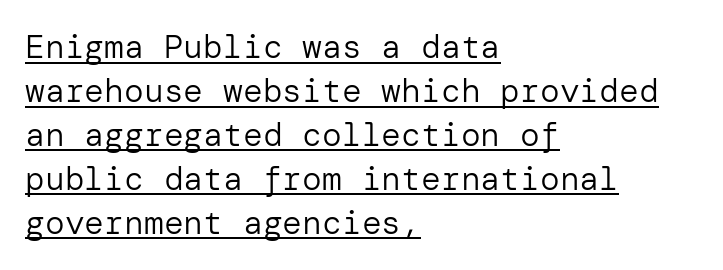
Q: Is the text bold? A: No.
Q: Is the text italic (slanted)? A: No, it is upright.
Q: Is the typeface a serif or a sans-serif typeface? A: Sans-serif.
Q: Is the text underlined? A: Yes.
Q: How is the paragraph aligned? A: Left-aligned.
Q: Is the spacing between letters normal or unusually wide? A: Normal.
Q: Is the spacing between lines tight, normal or loose? A: Normal.
Q: Width (condensed, normal, or wide)? A: Normal.
Q: Stroke contrast? A: Low.
Q: x-height? A: Medium.
